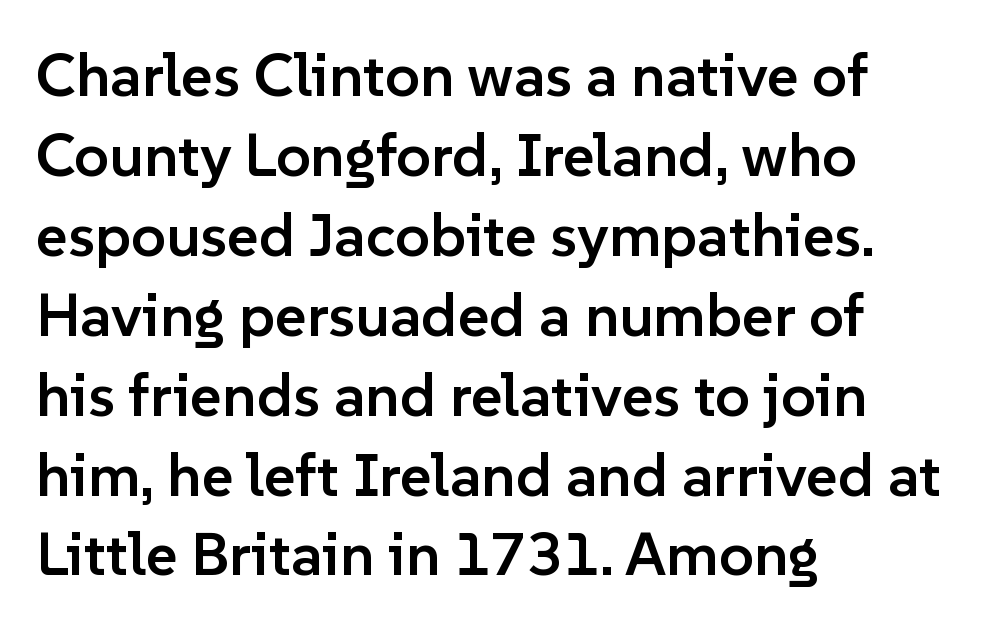
The image shows 61 px semibold sans-serif type, upright; set left-aligned, normal line spacing (1.31x), normal letter spacing, not underlined; low stroke contrast and a medium x-height.
